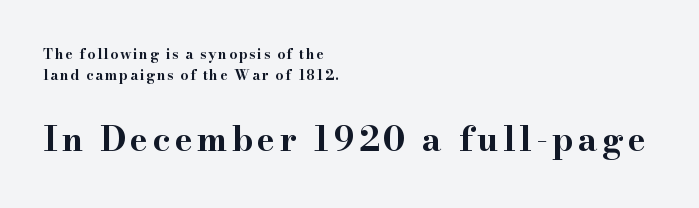
Character size in the trailing block exceeds that of the leading block. The area under the type is left untouched. The passage shown is typeset with a serif family. Where is the straight margin? On the left. Leading matches the norm, producing a regular column.
